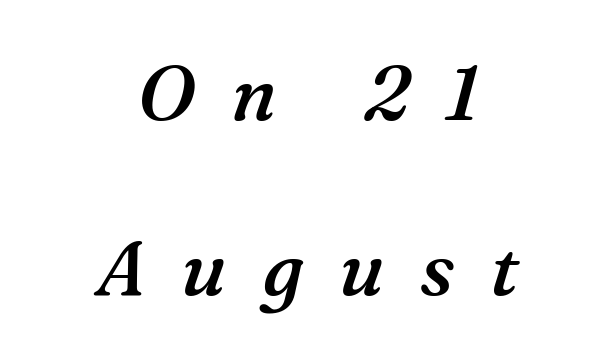
There's an unmistakable incline to the writing here. The rendering uses natural spacing where letterforms have individual widths. Is the letter spacing exaggerated? Yes — the characters are pushed far apart. A bit beefed up — I'd call it semibold rather than bold. Little horizontal feet cap the strokes, marking this as serif type. One-word summary of the alignment: center.
